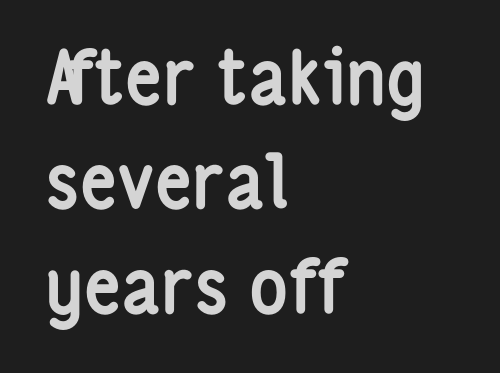
The image shows 73 px semibold, condensed sans-serif type, upright; set left-aligned, normal line spacing (1.43x), normal letter spacing, not underlined; low stroke contrast and a medium x-height.
